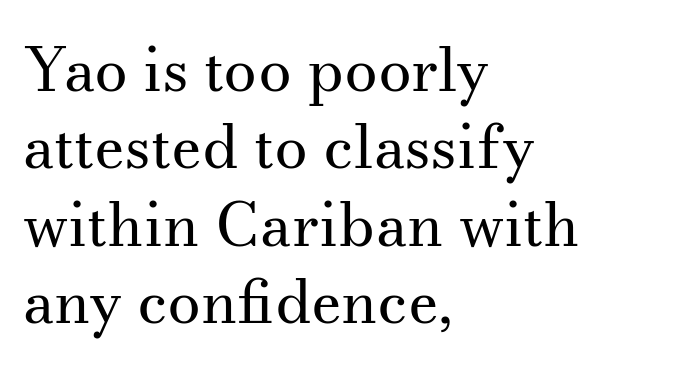
The image shows 60 px regular-weight serif type, upright; set left-aligned, normal line spacing (1.29x), normal letter spacing, not underlined; medium stroke contrast and a small x-height.
